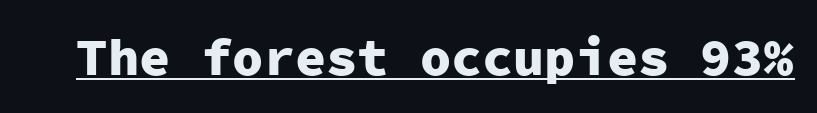
Q: Is the text bold? A: Yes.
Q: Is the text italic (slanted)? A: No, it is upright.
Q: Is the typeface a serif or a sans-serif typeface? A: Sans-serif.
Q: Is the text underlined? A: Yes.
Q: Is the spacing between letters normal or unusually wide? A: Normal.
Q: Width (condensed, normal, or wide)? A: Normal.
Q: Stroke contrast? A: Low.
Q: x-height? A: Medium.
Q: Monospaced? A: Yes.
